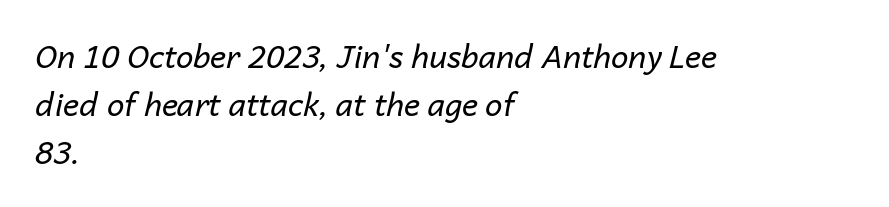
The rendering keeps characters at their native spacing. The typesetter chose a ragged-right arrangement here. A typesetter would call this proportional, since set widths differ per character. Evenly set lines give the paragraph a standard silhouette.
